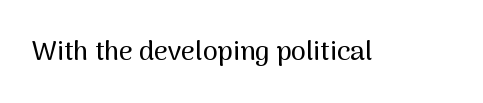
The image shows 27 px text type, upright; set normal letter spacing, not underlined.
